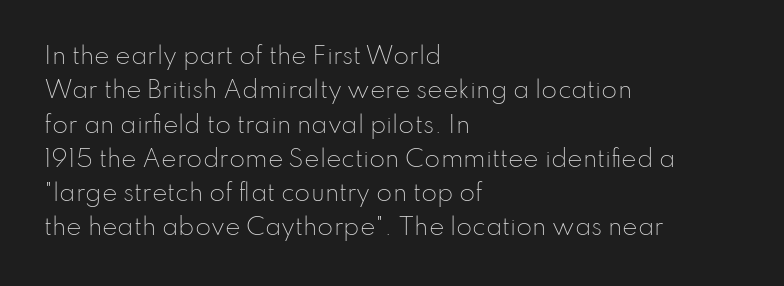
Q: Is the text bold? A: No.
Q: Is the text italic (slanted)? A: No, it is upright.
Q: Is the text underlined? A: No.
Q: How is the paragraph aligned? A: Left-aligned.
Q: Is the spacing between letters normal or unusually wide? A: Normal.
Q: Is the spacing between lines tight, normal or loose? A: Normal.
